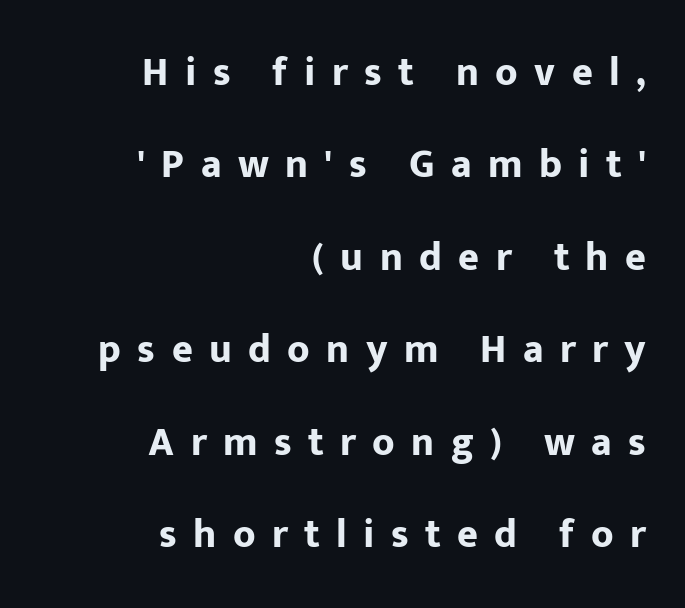
Q: Is the text bold? A: Yes.
Q: Is the text italic (slanted)? A: No, it is upright.
Q: Is the typeface a serif or a sans-serif typeface? A: Sans-serif.
Q: Is the text underlined? A: No.
Q: How is the paragraph aligned? A: Right-aligned.
Q: Is the spacing between letters normal or unusually wide? A: Unusually wide.
Q: Is the spacing between lines tight, normal or loose? A: Loose.
Q: Width (condensed, normal, or wide)? A: Normal.
Q: Stroke contrast? A: Low.
Q: x-height? A: Medium.
Q: Monospaced? A: No.
